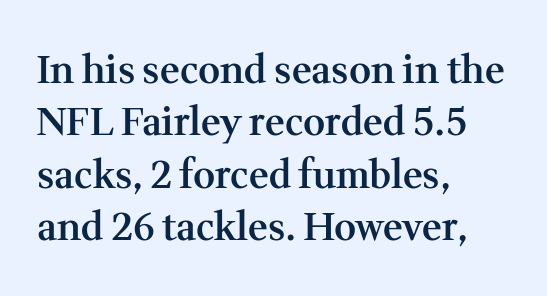
The image shows 38 px semibold serif type, upright; set left-aligned, normal line spacing (1.38x), normal letter spacing, not underlined; medium stroke contrast and a medium x-height.
